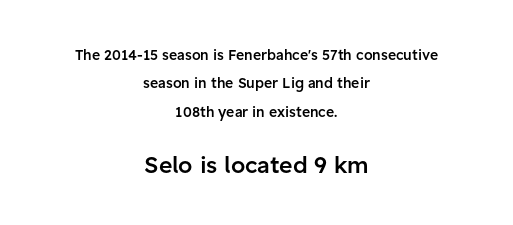
Q: Is the text bold? A: Semi-bold.
Q: Is the text italic (slanted)? A: No, it is upright.
Q: Is the text underlined? A: No.
Q: How is the paragraph aligned? A: Centered.
Q: Is the spacing between letters normal or unusually wide? A: Normal.
Q: Is the spacing between lines tight, normal or loose? A: Loose.
Q: Which block of text is set in a larger size, the first (top) or the second (bottom)? A: The second (bottom) one.
